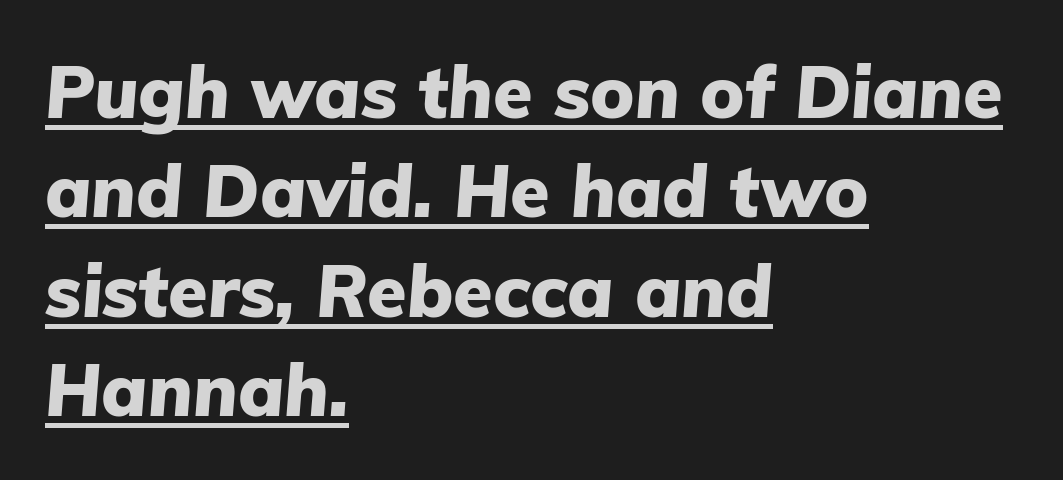
The image shows 72 px heavy type, italic (leaning right); set left-aligned, normal line spacing (1.38x), normal letter spacing, underlined; low stroke contrast and a medium x-height.
